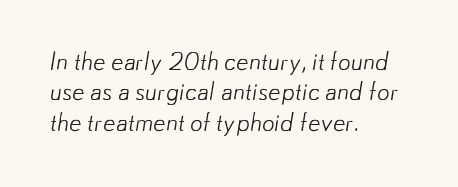
Q: Is the text bold? A: No.
Q: Is the text underlined? A: No.
Q: How is the paragraph aligned? A: Left-aligned.
Q: Is the spacing between letters normal or unusually wide? A: Normal.
